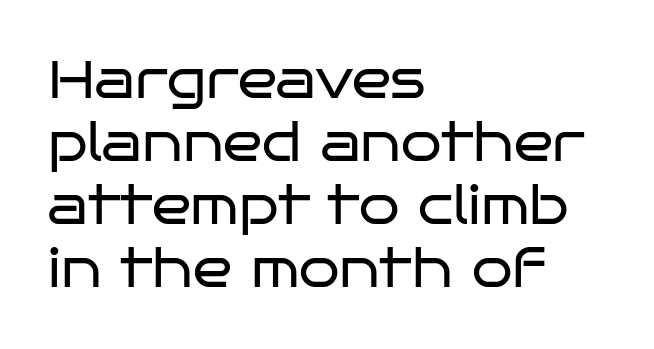
{"serif": "no", "italic": "no", "bold": "no", "weight": "regular", "width": "wide", "stroke_contrast": "low", "x_height": "large", "monospaced": "no", "underline": "no", "align": "left", "line_spacing_ratio": 1.21, "letter_spacing": "normal", "letter_spacing_em": 0.0, "glyph_px": 52}
